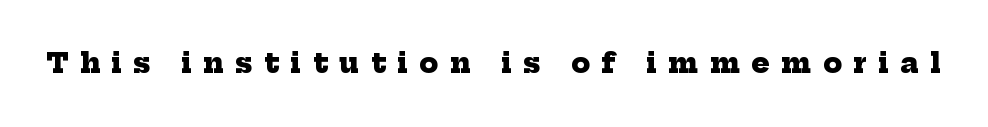
{"bold": "yes", "underline": "no", "letter_spacing": "wide", "letter_spacing_em": 0.43, "glyph_px": 27}
